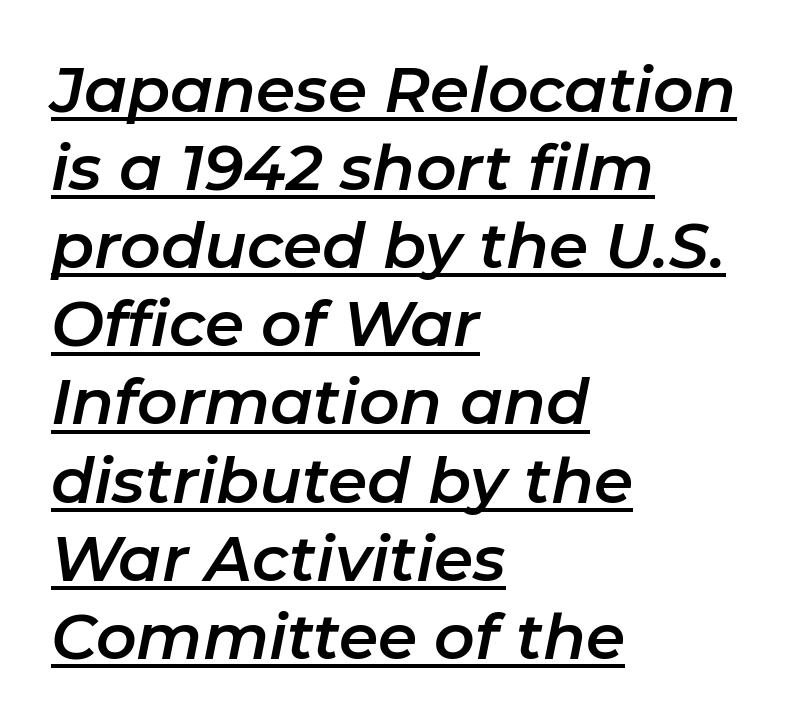
Q: Is the text italic (slanted)? A: Yes, it leans right by about 11 degrees.
Q: Is the text underlined? A: Yes.
Q: How is the paragraph aligned? A: Left-aligned.
Q: Is the spacing between letters normal or unusually wide? A: Normal.
Q: Width (condensed, normal, or wide)? A: Normal.
Q: Stroke contrast? A: Low.
Q: x-height? A: Medium.
Q: Monospaced? A: No.
